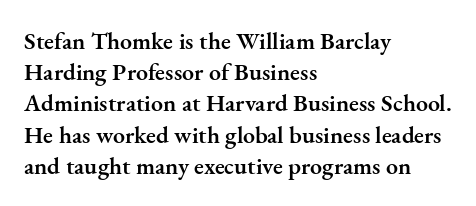
The image shows 24 px text type, upright; set left-aligned, normal line spacing (1.3x), normal letter spacing, not underlined.
